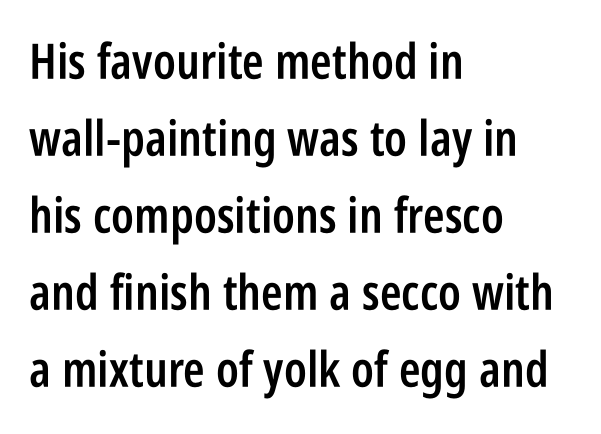
{"serif": "no", "italic": "no", "bold": "semi", "weight": "semibold", "width": "condensed", "stroke_contrast": "low", "x_height": "large", "monospaced": "no", "underline": "no", "align": "left", "line_spacing": "normal", "line_spacing_ratio": 1.57, "letter_spacing": "normal", "letter_spacing_em": 0.0, "glyph_px": 49}
